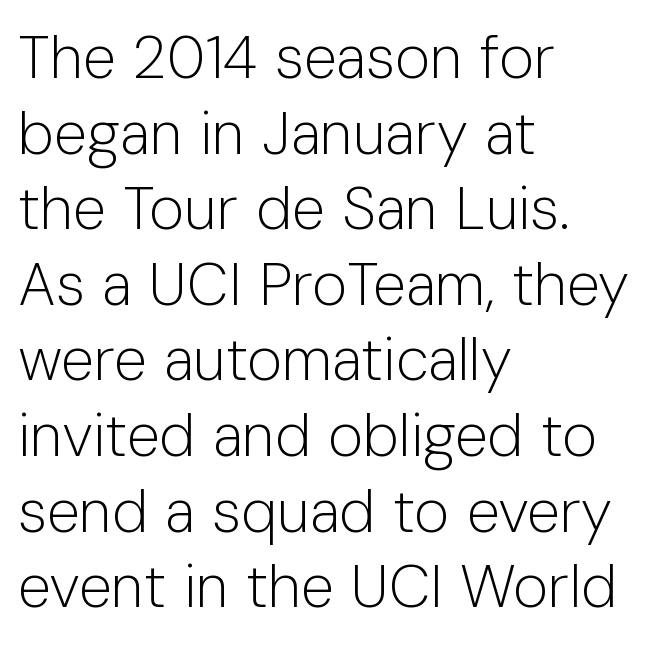
Q: Is the text bold? A: No.
Q: Is the text italic (slanted)? A: No, it is upright.
Q: Is the typeface a serif or a sans-serif typeface? A: Sans-serif.
Q: Is the text underlined? A: No.
Q: How is the paragraph aligned? A: Left-aligned.
Q: Is the spacing between letters normal or unusually wide? A: Normal.
Q: Is the spacing between lines tight, normal or loose? A: Normal.
Q: Width (condensed, normal, or wide)? A: Normal.
Q: Stroke contrast? A: Low.
Q: x-height? A: Medium.
Q: Monospaced? A: No.
